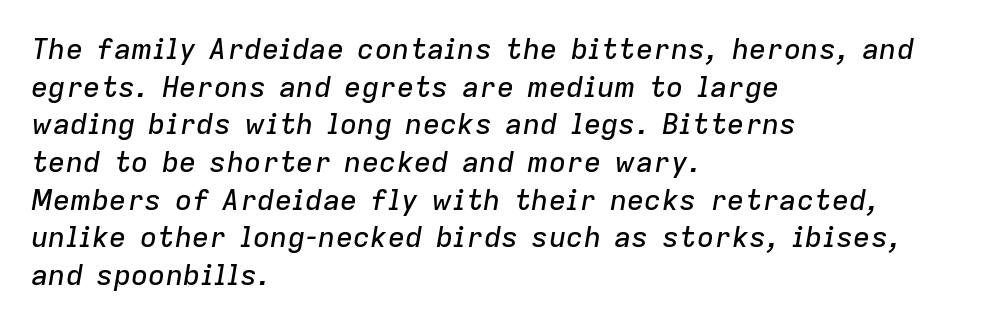
Q: Is the text italic (slanted)? A: Yes, it leans right by about 9 degrees.
Q: Is the text underlined? A: No.
Q: How is the paragraph aligned? A: Left-aligned.
Q: Is the spacing between letters normal or unusually wide? A: Normal.
Q: Is the spacing between lines tight, normal or loose? A: Normal.
Q: Width (condensed, normal, or wide)? A: Normal.
Q: Stroke contrast? A: Low.
Q: x-height? A: Medium.
Q: Monospaced? A: No.
